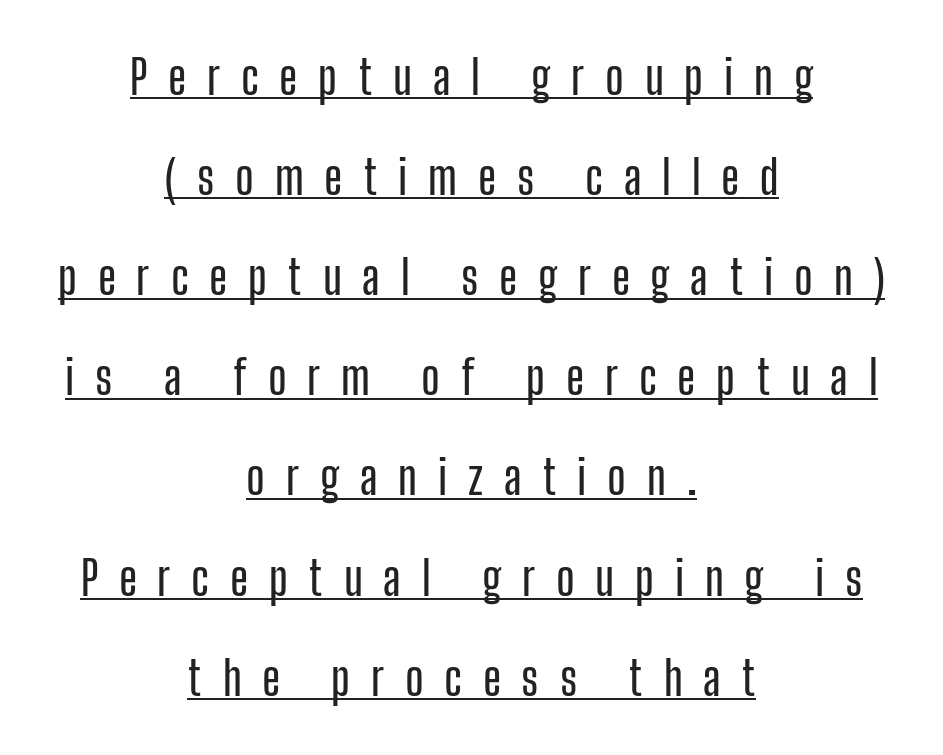
Q: Is the text italic (slanted)? A: No, it is upright.
Q: Is the typeface a serif or a sans-serif typeface? A: Sans-serif.
Q: Is the text underlined? A: Yes.
Q: How is the paragraph aligned? A: Centered.
Q: Is the spacing between letters normal or unusually wide? A: Unusually wide.
Q: Is the spacing between lines tight, normal or loose? A: Loose.
Q: Width (condensed, normal, or wide)? A: Condensed.
Q: Stroke contrast? A: Low.
Q: x-height? A: Medium.
Q: Monospaced? A: No.
